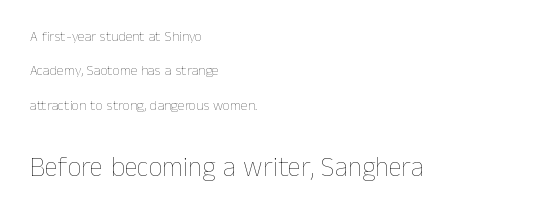
{"italic": "no", "bold": "no", "underline": "no", "align": "left", "line_spacing": "loose", "line_spacing_ratio": 2.46, "letter_spacing": "normal", "letter_spacing_em": 0.0, "larger_block": "second", "size_ratio": 1.93, "glyph_px": 27}
